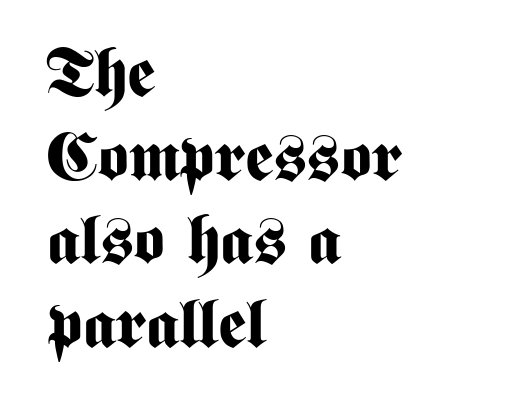
Q: Is the text bold? A: Yes.
Q: Is the text italic (slanted)? A: No, it is upright.
Q: Is the typeface a serif or a sans-serif typeface? A: Sans-serif.
Q: Is the text underlined? A: No.
Q: How is the paragraph aligned? A: Left-aligned.
Q: Is the spacing between letters normal or unusually wide? A: Normal.
Q: Is the spacing between lines tight, normal or loose? A: Normal.
Q: Width (condensed, normal, or wide)? A: Condensed.
Q: Stroke contrast? A: Medium.
Q: x-height? A: Medium.
Q: Monospaced? A: No.
